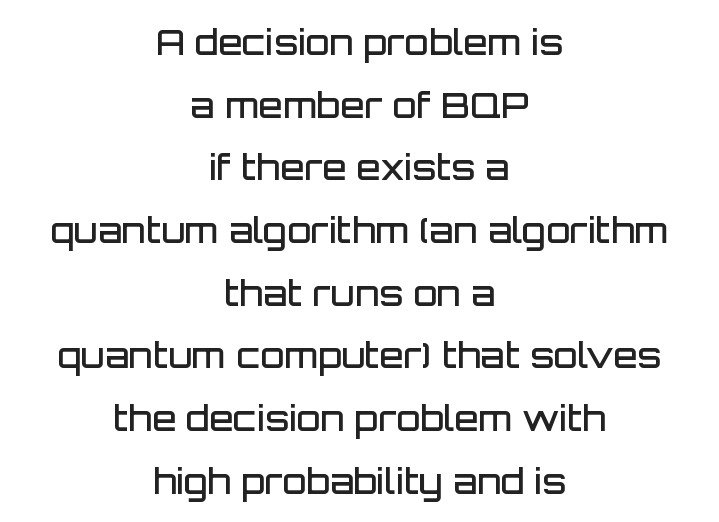
The rendering uses natural spacing where letterforms have individual widths. Compared with typical body copy, the letter spacing here is the same. The baseline area is clear. These lines were composed using upright roman letters. Leftover space on each line is divided equally before and after the words.
